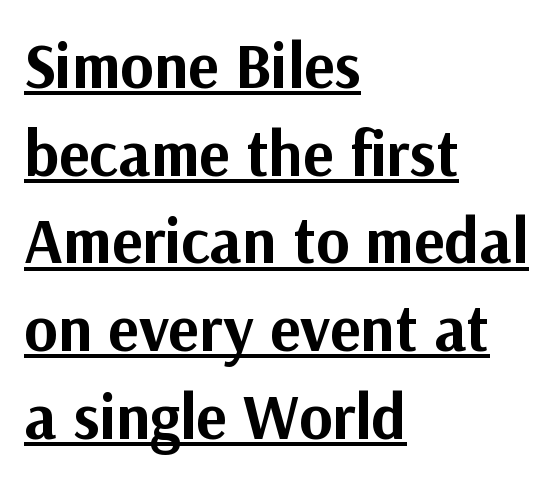
{"serif": "no", "italic": "no", "bold": "yes", "weight": "bold", "width": "normal", "stroke_contrast": "medium", "x_height": "medium", "monospaced": "no", "underline": "yes", "align": "left", "line_spacing": "normal", "line_spacing_ratio": 1.37, "letter_spacing": "normal", "letter_spacing_em": 0.0, "glyph_px": 64}
